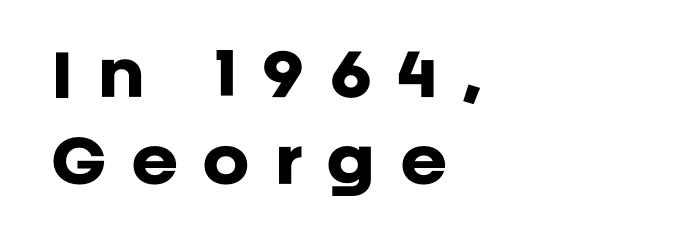
{"serif": "no", "italic": "no", "bold": "yes", "weight": "heavy", "width": "normal", "stroke_contrast": "low", "x_height": "large", "monospaced": "no", "underline": "no", "align": "left", "line_spacing": "normal", "line_spacing_ratio": 1.53, "letter_spacing": "wide", "letter_spacing_em": 0.42, "glyph_px": 57}
